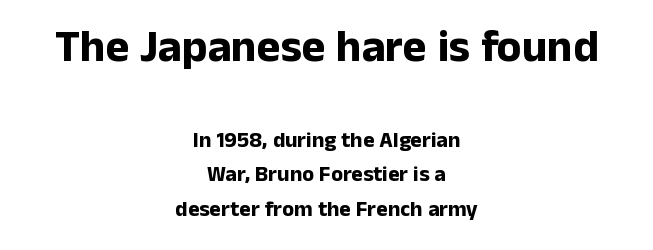
Posture: vertical. Caption: multi-line text, centered on the measure. Glyph-to-glyph distance matches everyday printed text. The block of text has a typical density, with ordinary space between rows.
